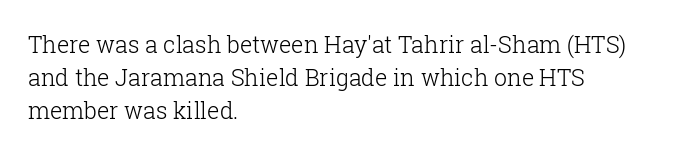
The image shows 23 px text type, upright; set left-aligned, normal line spacing (1.43x), normal letter spacing, not underlined.
